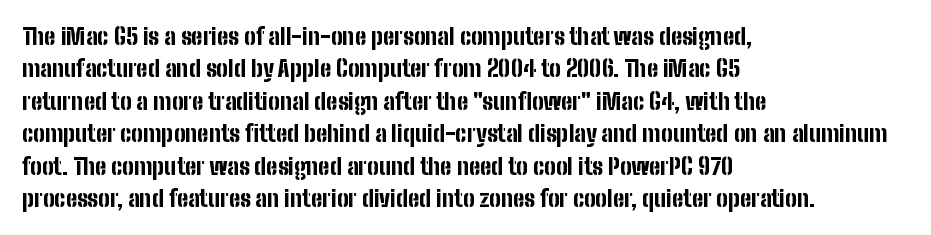
{"italic": "no", "bold": "yes", "underline": "no", "align": "left", "line_spacing": "normal", "line_spacing_ratio": 1.41, "letter_spacing": "normal", "letter_spacing_em": 0.0, "glyph_px": 23}
